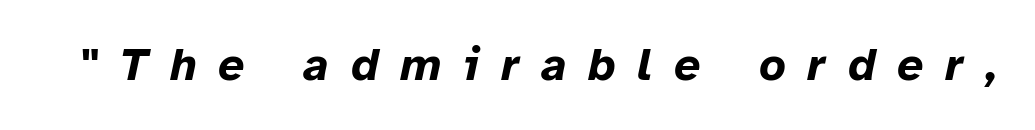
The image shows 46 px bold type, italic (leaning right); set unusually wide letter spacing (+0.48 em), not underlined; low stroke contrast and a medium x-height.
